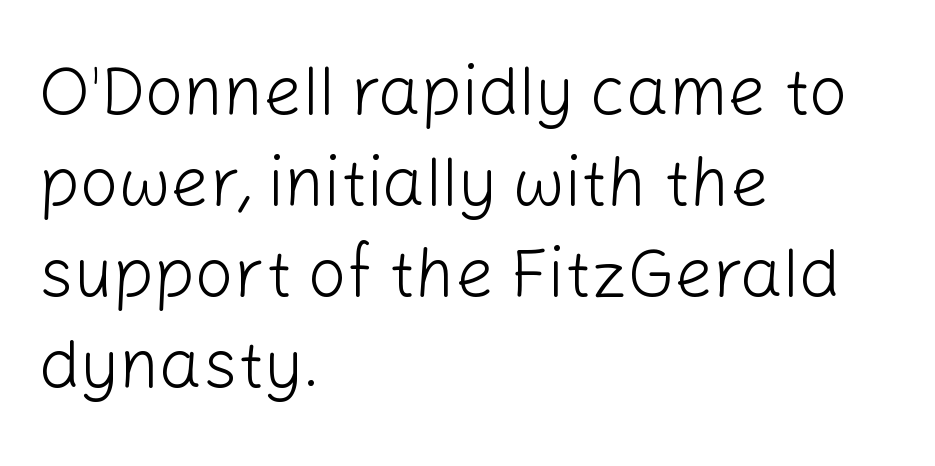
What kind of face is this? One without serifs — a sans. Quick note: underline off. Ordinary non-slanted type is in use. The typesetter chose a ragged-right arrangement here. Tracking here is standard; glyphs follow each other at the usual distance.
